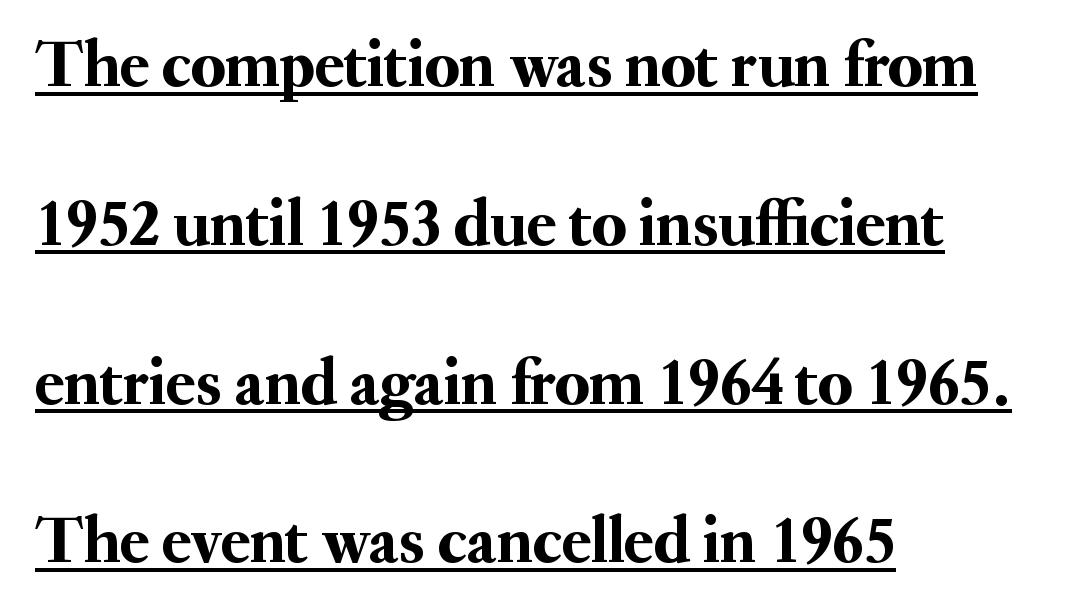
Q: Is the text italic (slanted)? A: No, it is upright.
Q: Is the typeface a serif or a sans-serif typeface? A: Serif.
Q: Is the text underlined? A: Yes.
Q: How is the paragraph aligned? A: Left-aligned.
Q: Is the spacing between letters normal or unusually wide? A: Normal.
Q: Is the spacing between lines tight, normal or loose? A: Loose.
Q: Width (condensed, normal, or wide)? A: Normal.
Q: Stroke contrast? A: Medium.
Q: x-height? A: Small.
Q: Monospaced? A: No.
